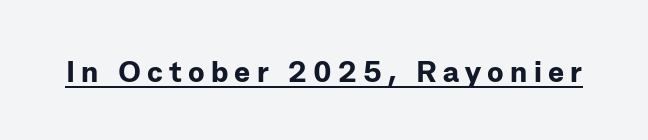
The image shows 30 px bold sans-serif type, upright; set unusually wide letter spacing (+0.21 em), underlined; low stroke contrast and a medium x-height.
